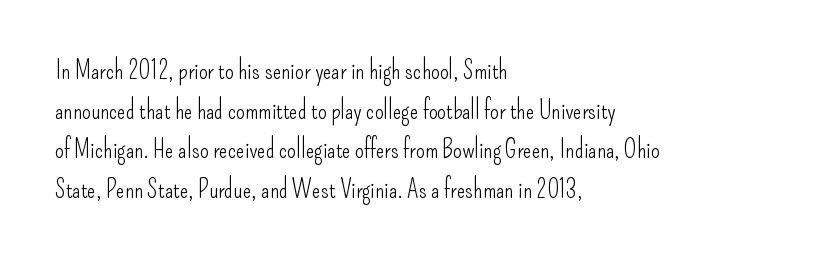
Q: Is the text bold? A: No.
Q: Is the text italic (slanted)? A: No, it is upright.
Q: Is the text underlined? A: No.
Q: How is the paragraph aligned? A: Left-aligned.
Q: Is the spacing between letters normal or unusually wide? A: Normal.
Q: Is the spacing between lines tight, normal or loose? A: Normal.
